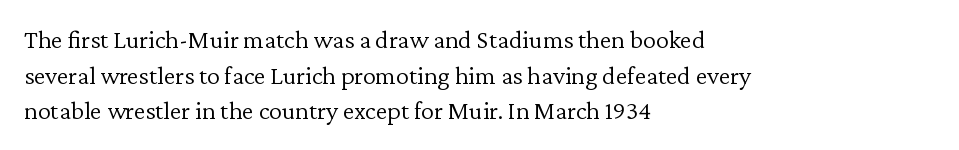
The line texture is even and compact thanks to regular tracking. Honestly, the row spacing looks completely unremarkable. Every row of glyphs begins at an identical x-position on the left. The letters stand straight up with perfectly vertical stems. Stroke thickness stays within the range of a standard reading face or lighter. Unmarked baselines from the first word to the last.
